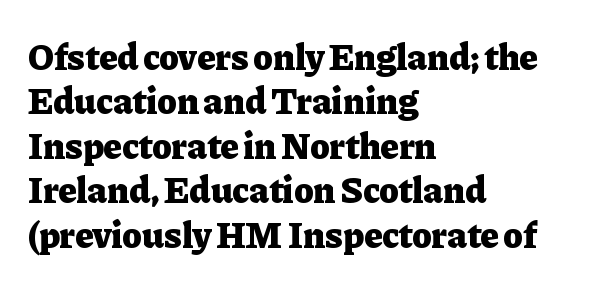
The typeface chosen for these lines features serifs. The tracking reads as untouched default to a designer's eye. In CSS terms this would be text-align: left. You could not count columns in this text — the font is proportionally spaced. A full-strength bold gives these letters their thick strokes.
